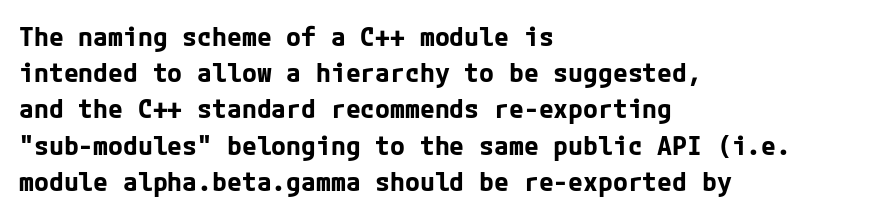
The image shows 27 px bold type, upright; set left-aligned, normal line spacing (1.34x), normal letter spacing, not underlined.
